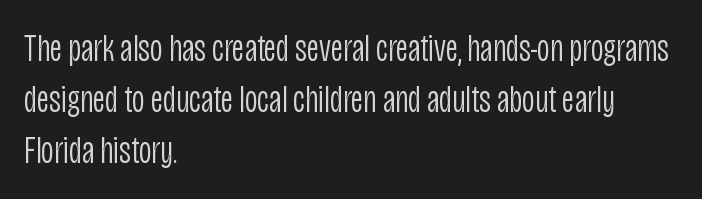
{"serif": "no", "italic": "no", "bold": "no", "weight": "light", "width": "condensed", "stroke_contrast": "low", "x_height": "large", "monospaced": "no", "underline": "no", "align": "left", "line_spacing": "normal", "line_spacing_ratio": 1.31, "letter_spacing": "normal", "letter_spacing_em": 0.0, "glyph_px": 39}
